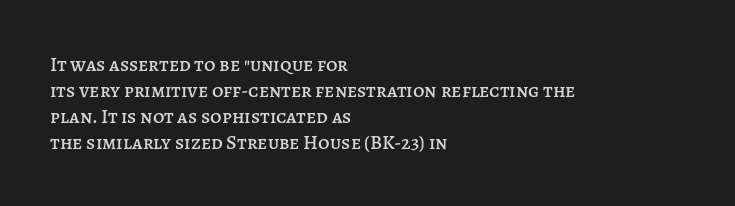
Q: Is the text italic (slanted)? A: No, it is upright.
Q: Is the text underlined? A: No.
Q: How is the paragraph aligned? A: Left-aligned.
Q: Is the spacing between letters normal or unusually wide? A: Normal.
Q: Is the spacing between lines tight, normal or loose? A: Normal.
